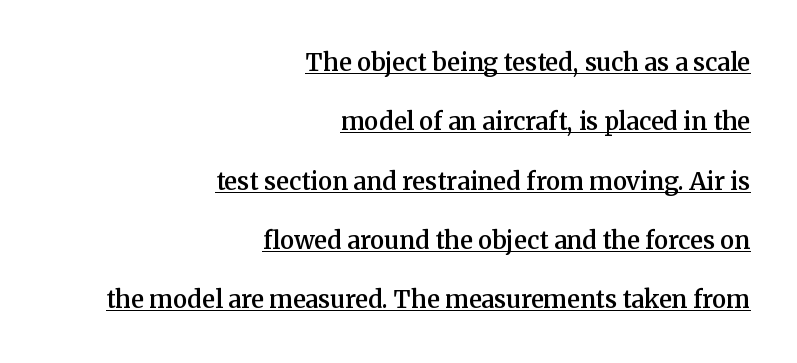
{"italic": "no", "bold": "semi", "underline": "yes", "align": "right", "line_spacing": "loose", "line_spacing_ratio": 2.47, "letter_spacing": "normal", "letter_spacing_em": 0.0, "glyph_px": 24}
